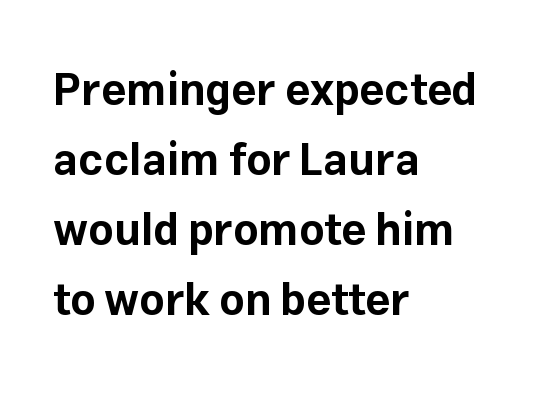
This sample has the flowing, uneven cadence of proportional lettering. These lines are set flush left with a ragged right edge. Students, note that the glyphs here touch the page at normal intervals. Quick note: underline off. These words are printed bold, with thick strokes throughout.
